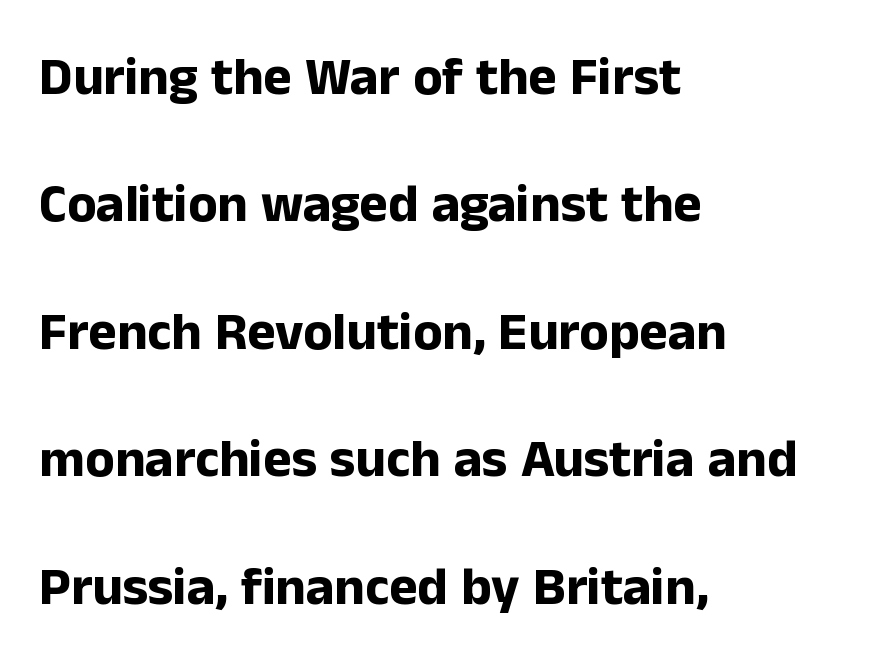
Q: Is the text bold? A: Yes.
Q: Is the text italic (slanted)? A: No, it is upright.
Q: Is the typeface a serif or a sans-serif typeface? A: Sans-serif.
Q: Is the text underlined? A: No.
Q: How is the paragraph aligned? A: Left-aligned.
Q: Is the spacing between letters normal or unusually wide? A: Normal.
Q: Is the spacing between lines tight, normal or loose? A: Loose.
Q: Width (condensed, normal, or wide)? A: Normal.
Q: Stroke contrast? A: Low.
Q: x-height? A: Medium.
Q: Monospaced? A: No.
